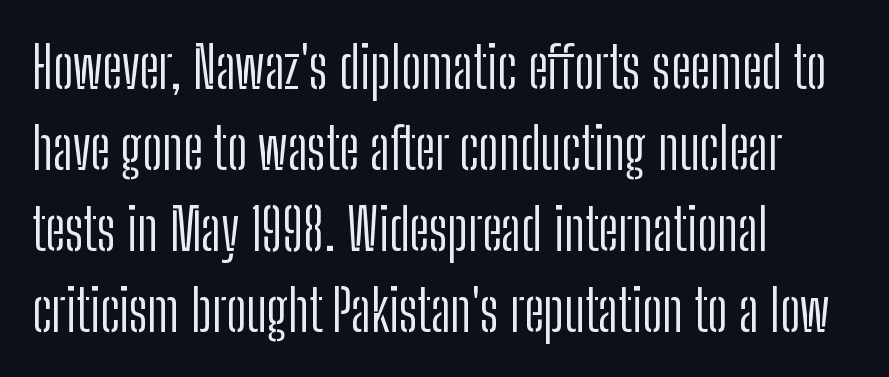
Q: Is the text bold? A: No.
Q: Is the text italic (slanted)? A: No, it is upright.
Q: Is the typeface a serif or a sans-serif typeface? A: Sans-serif.
Q: Is the text underlined? A: No.
Q: How is the paragraph aligned? A: Left-aligned.
Q: Is the spacing between letters normal or unusually wide? A: Normal.
Q: Is the spacing between lines tight, normal or loose? A: Normal.
Q: Width (condensed, normal, or wide)? A: Condensed.
Q: Stroke contrast? A: Low.
Q: x-height? A: Medium.
Q: Monospaced? A: No.
